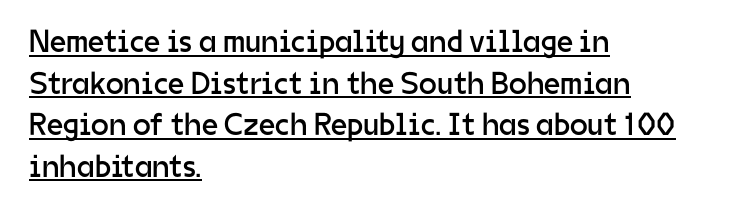
Q: Is the text bold? A: No.
Q: Is the text italic (slanted)? A: No, it is upright.
Q: Is the typeface a serif or a sans-serif typeface? A: Sans-serif.
Q: Is the text underlined? A: Yes.
Q: How is the paragraph aligned? A: Left-aligned.
Q: Is the spacing between letters normal or unusually wide? A: Normal.
Q: Is the spacing between lines tight, normal or loose? A: Normal.
Q: Width (condensed, normal, or wide)? A: Normal.
Q: Stroke contrast? A: Low.
Q: x-height? A: Medium.
Q: Monospaced? A: No.
